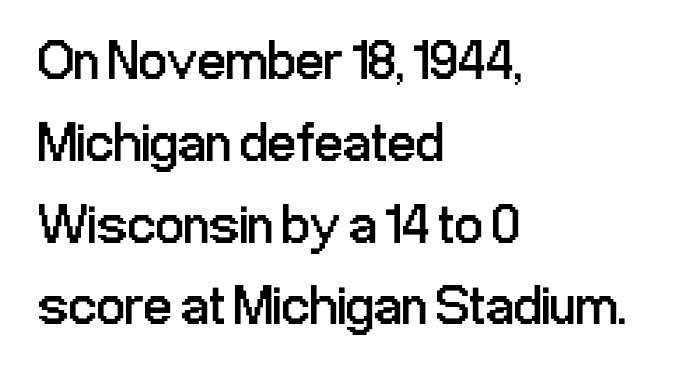
{"serif": "no", "italic": "no", "bold": "no", "weight": "regular", "width": "condensed", "stroke_contrast": "low", "x_height": "medium", "monospaced": "no", "underline": "no", "align": "left", "line_spacing": "normal", "line_spacing_ratio": 1.46, "letter_spacing": "normal", "letter_spacing_em": 0.0, "glyph_px": 56}
